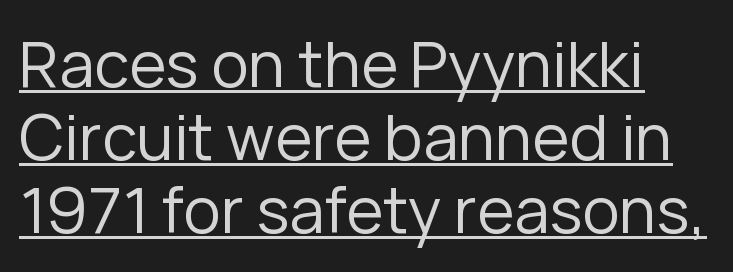
Q: Is the text bold? A: No.
Q: Is the text italic (slanted)? A: No, it is upright.
Q: Is the typeface a serif or a sans-serif typeface? A: Sans-serif.
Q: Is the text underlined? A: Yes.
Q: How is the paragraph aligned? A: Left-aligned.
Q: Is the spacing between letters normal or unusually wide? A: Normal.
Q: Width (condensed, normal, or wide)? A: Normal.
Q: Stroke contrast? A: Low.
Q: x-height? A: Medium.
Q: Monospaced? A: No.
